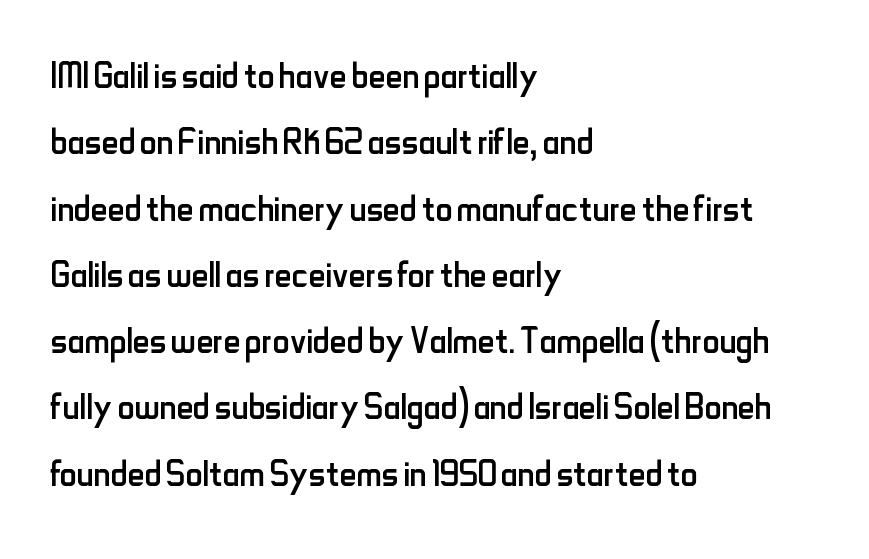
The image shows 47 px regular-weight, condensed sans-serif type, upright; set left-aligned, normal line spacing (1.41x), normal letter spacing, not underlined; low stroke contrast and a small x-height.
